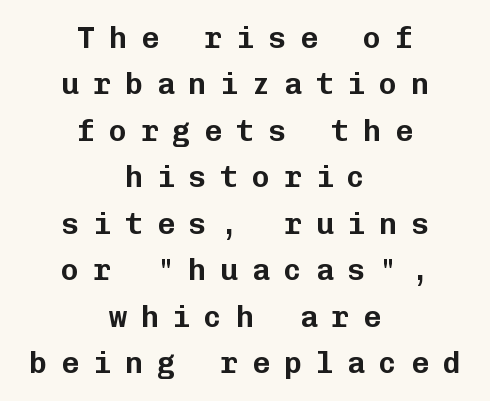
{"serif": "no", "italic": "no", "width": "normal", "stroke_contrast": "low", "x_height": "medium", "monospaced": "yes", "underline": "no", "align": "center", "line_spacing": "normal", "line_spacing_ratio": 1.55, "letter_spacing": "wide", "letter_spacing_em": 0.46, "glyph_px": 30}
